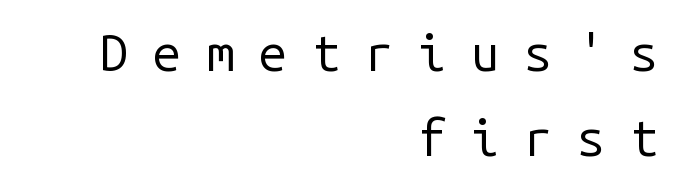
Q: Is the text bold? A: No.
Q: Is the text italic (slanted)? A: No, it is upright.
Q: Is the typeface a serif or a sans-serif typeface? A: Sans-serif.
Q: Is the text underlined? A: No.
Q: How is the paragraph aligned? A: Right-aligned.
Q: Is the spacing between letters normal or unusually wide? A: Unusually wide.
Q: Is the spacing between lines tight, normal or loose? A: Normal.
Q: Width (condensed, normal, or wide)? A: Normal.
Q: Stroke contrast? A: Low.
Q: x-height? A: Medium.
Q: Monospaced? A: Yes.
